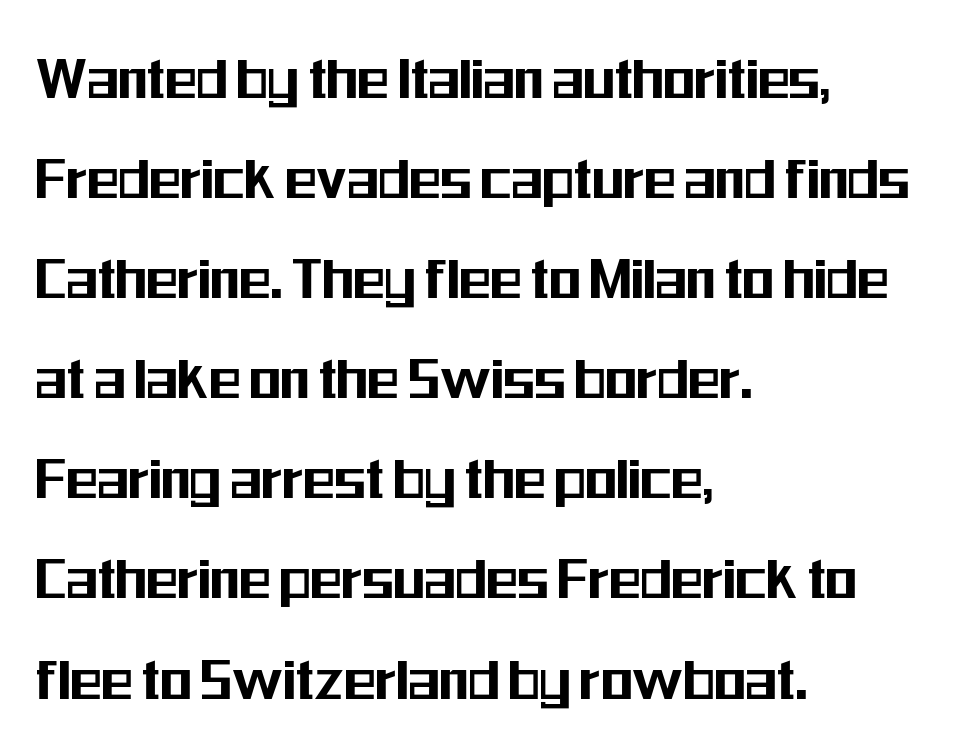
The image shows 65 px condensed sans-serif type, upright; set left-aligned, normal line spacing (1.54x), normal letter spacing, not underlined; medium stroke contrast and a medium x-height.
